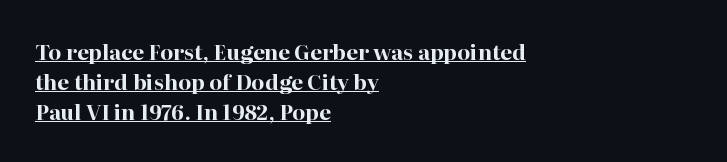
{"italic": "no", "bold": "yes", "underline": "yes", "align": "left", "line_spacing": "normal", "line_spacing_ratio": 1.42, "letter_spacing": "normal", "letter_spacing_em": 0.0, "glyph_px": 21}
